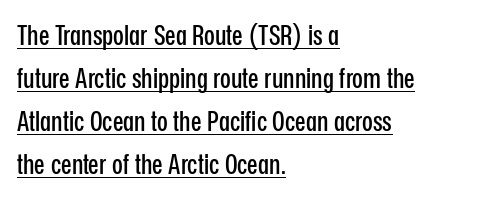
Posture: vertical. Does the type have serifs? No, each stem ends abruptly. How are the letters spaced? Ordinarily, with no added tracking. The block of text has a typical density, with ordinary space between rows. The string is rendered with underlining switched on.
